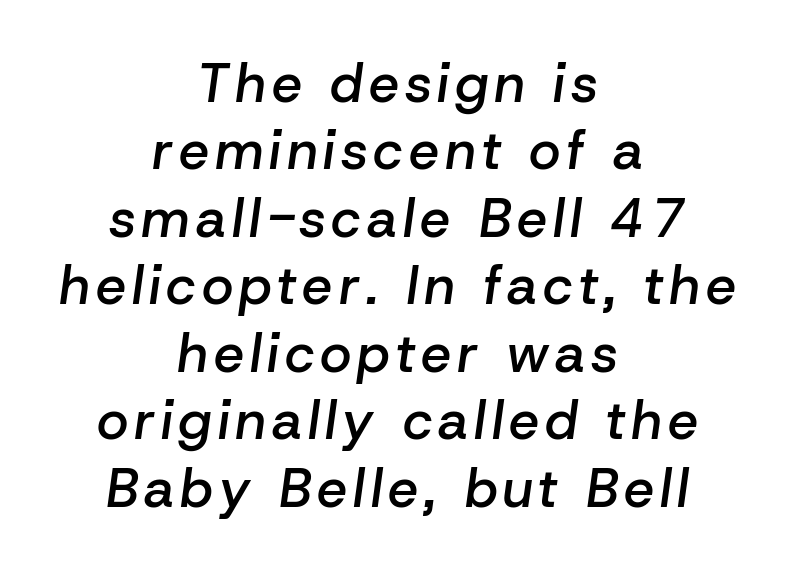
The image shows 54 px semibold type, italic (leaning right); set centered, normal line spacing (1.25x), not underlined; low stroke contrast and a medium x-height.
